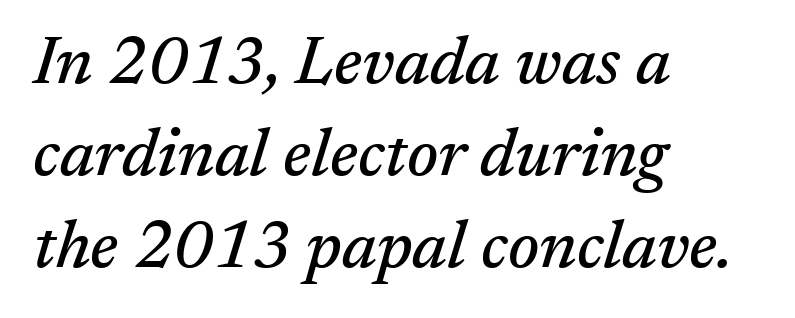
Q: Is the text italic (slanted)? A: Yes, it leans right by about 17 degrees.
Q: Is the typeface a serif or a sans-serif typeface? A: Serif.
Q: Is the text underlined? A: No.
Q: How is the paragraph aligned? A: Left-aligned.
Q: Is the spacing between letters normal or unusually wide? A: Normal.
Q: Is the spacing between lines tight, normal or loose? A: Normal.
Q: Width (condensed, normal, or wide)? A: Normal.
Q: Stroke contrast? A: Medium.
Q: x-height? A: Medium.
Q: Monospaced? A: No.
